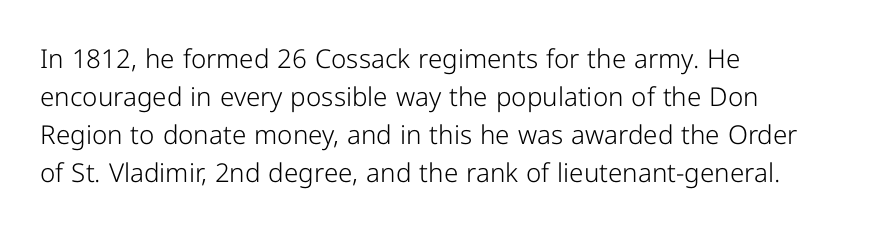
Visually the block forms a straight wall on the left and a jagged coastline on the right. Caption: standard tracking, unaltered. The type sits square on the baseline with zero lean. Weight: not bold — regular or lighter.
